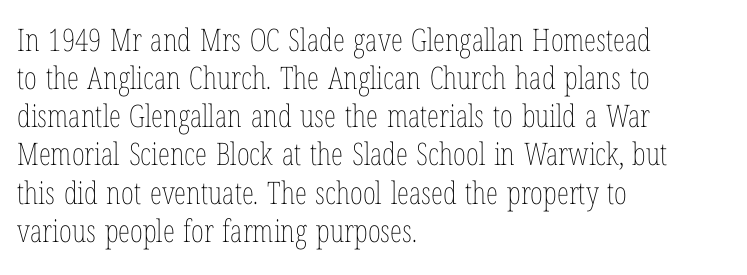
{"italic": "no", "bold": "no", "weight": "thin", "width": "condensed", "stroke_contrast": "low", "x_height": "medium", "monospaced": "no", "underline": "no", "align": "left", "line_spacing_ratio": 1.23, "letter_spacing": "normal", "letter_spacing_em": 0.0, "glyph_px": 31}
